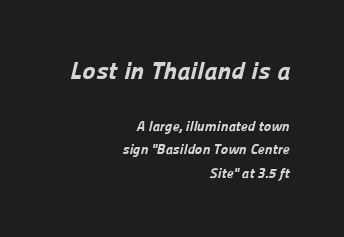
Q: Is the text bold? A: Yes.
Q: Is the text underlined? A: No.
Q: How is the paragraph aligned? A: Right-aligned.
Q: Is the spacing between letters normal or unusually wide? A: Normal.
Q: Is the spacing between lines tight, normal or loose? A: Normal.
Q: Which block of text is set in a larger size, the first (top) or the second (bottom)? A: The first (top) one.
